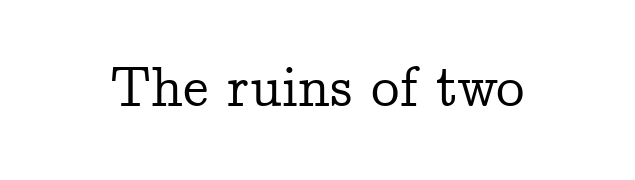
{"serif": "yes", "italic": "no", "width": "normal", "stroke_contrast": "low", "x_height": "medium", "monospaced": "no", "underline": "no", "letter_spacing": "normal", "letter_spacing_em": 0.0, "glyph_px": 57}
